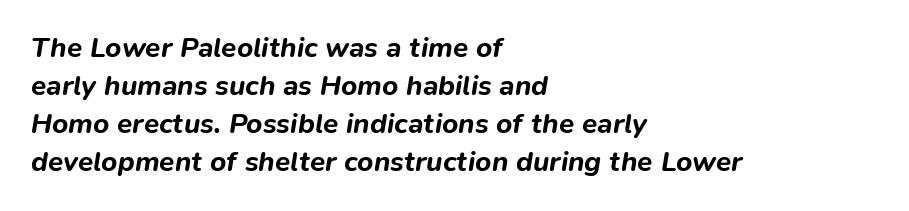
The image shows 28 px bold type, italic (leaning right); set left-aligned, normal line spacing (1.36x), normal letter spacing, not underlined; low stroke contrast and a medium x-height.
